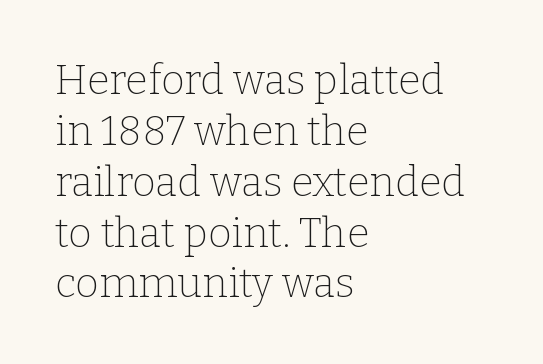
Q: Is the text bold? A: No.
Q: Is the text italic (slanted)? A: No, it is upright.
Q: Is the typeface a serif or a sans-serif typeface? A: Serif.
Q: Is the text underlined? A: No.
Q: How is the paragraph aligned? A: Left-aligned.
Q: Is the spacing between letters normal or unusually wide? A: Normal.
Q: Width (condensed, normal, or wide)? A: Normal.
Q: Stroke contrast? A: Low.
Q: x-height? A: Medium.
Q: Monospaced? A: No.
